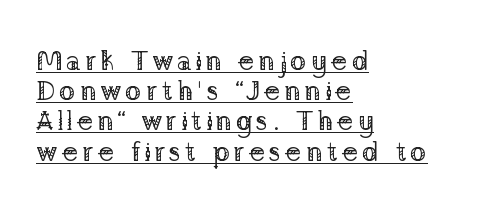
Q: Is the text bold? A: No.
Q: Is the text italic (slanted)? A: No, it is upright.
Q: Is the typeface a serif or a sans-serif typeface? A: Serif.
Q: Is the text underlined? A: Yes.
Q: How is the paragraph aligned? A: Left-aligned.
Q: Is the spacing between lines tight, normal or loose? A: Tight.
Q: Width (condensed, normal, or wide)? A: Normal.
Q: Stroke contrast? A: Low.
Q: x-height? A: Medium.
Q: Monospaced? A: No.
